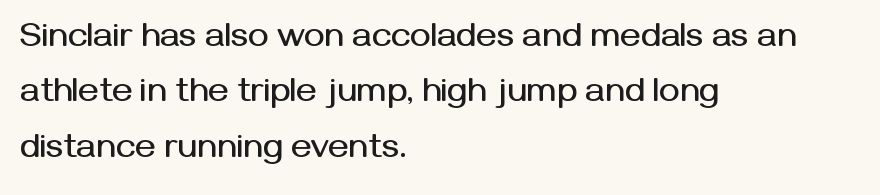
Q: Is the text italic (slanted)? A: No, it is upright.
Q: Is the typeface a serif or a sans-serif typeface? A: Sans-serif.
Q: Is the text underlined? A: No.
Q: How is the paragraph aligned? A: Left-aligned.
Q: Is the spacing between letters normal or unusually wide? A: Normal.
Q: Is the spacing between lines tight, normal or loose? A: Normal.
Q: Width (condensed, normal, or wide)? A: Normal.
Q: Stroke contrast? A: Medium.
Q: x-height? A: Medium.
Q: Monospaced? A: No.
